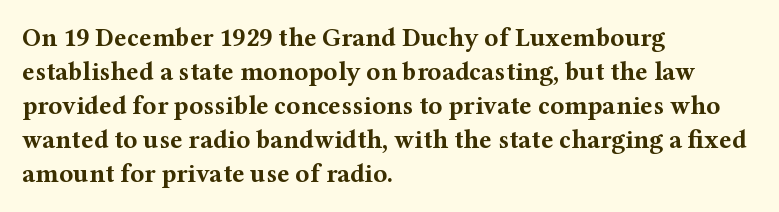
Typeset ragged right — the left edge is the straight one. Words float on clear page, feet unadorned. Vertically, the passage feels balanced, rows spaced as you'd expect. This sample uses plain, unmodified letter spacing. Summary of weight: heavy, a full bold. Characters remain perfectly vertical along every line.
